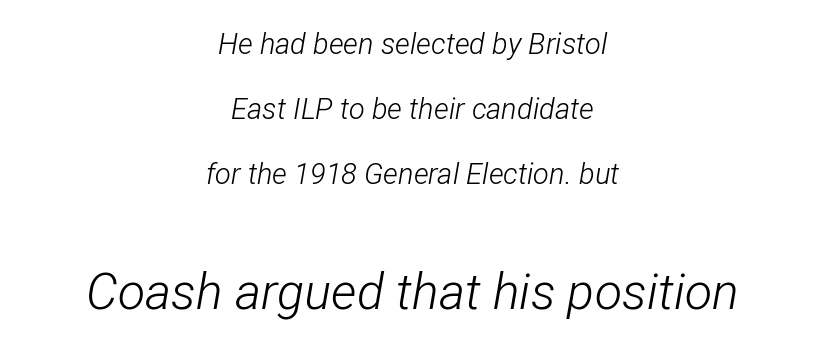
Q: Is the text bold? A: No.
Q: Is the text italic (slanted)? A: Yes, it leans right by about 12 degrees.
Q: Is the text underlined? A: No.
Q: How is the paragraph aligned? A: Centered.
Q: Is the spacing between letters normal or unusually wide? A: Normal.
Q: Is the spacing between lines tight, normal or loose? A: Loose.
Q: Which block of text is set in a larger size, the first (top) or the second (bottom)? A: The second (bottom) one.
Q: Width (condensed, normal, or wide)? A: Condensed.
Q: Stroke contrast? A: Low.
Q: x-height? A: Medium.
Q: Monospaced? A: No.
